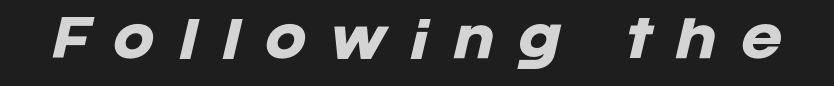
{"italic": "yes", "lean": "right", "slant_degrees": 12, "bold": "yes", "weight": "heavy", "width": "normal", "stroke_contrast": "low", "x_height": "large", "monospaced": "no", "underline": "no", "letter_spacing": "wide", "letter_spacing_em": 0.47, "glyph_px": 50}
